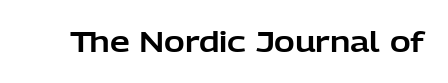
Tracking here is standard; glyphs follow each other at the usual distance. You can tell it's not italic because the verticals are truly vertical. Typographically, this falls in the sans-serif category. The letters advance in unequal steps, a hallmark of proportional type. No word sits above an underline.
